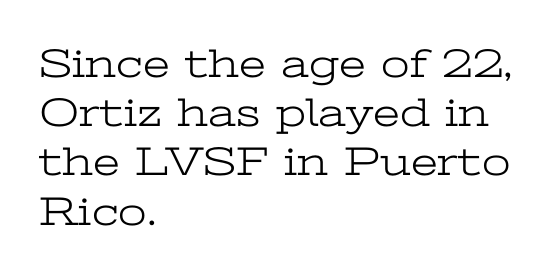
The image shows 41 px light, wide serif type, upright; set left-aligned, line spacing 1.2x, normal letter spacing, not underlined; low stroke contrast and a medium x-height.
